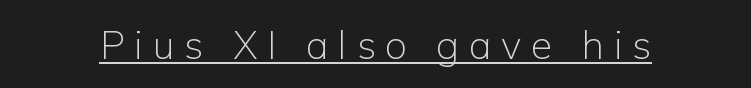
{"serif": "no", "italic": "no", "bold": "no", "weight": "light", "width": "normal", "stroke_contrast": "low", "x_height": "medium", "monospaced": "no", "underline": "yes", "letter_spacing": "wide", "letter_spacing_em": 0.25, "glyph_px": 39}
